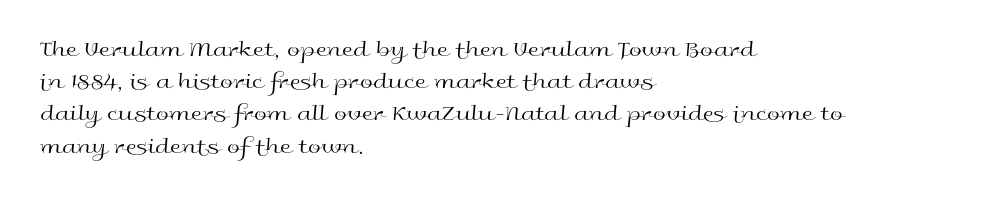
Q: Is the text bold? A: No.
Q: Is the text italic (slanted)? A: No, it is upright.
Q: Is the text underlined? A: No.
Q: How is the paragraph aligned? A: Left-aligned.
Q: Is the spacing between letters normal or unusually wide? A: Normal.
Q: Is the spacing between lines tight, normal or loose? A: Normal.
